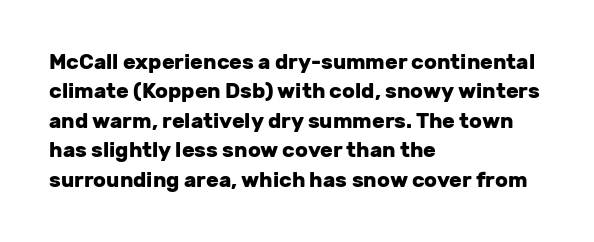
{"italic": "no", "bold": "yes", "underline": "no", "align": "left", "line_spacing": "normal", "line_spacing_ratio": 1.4, "letter_spacing": "normal", "letter_spacing_em": 0.0, "glyph_px": 21}
